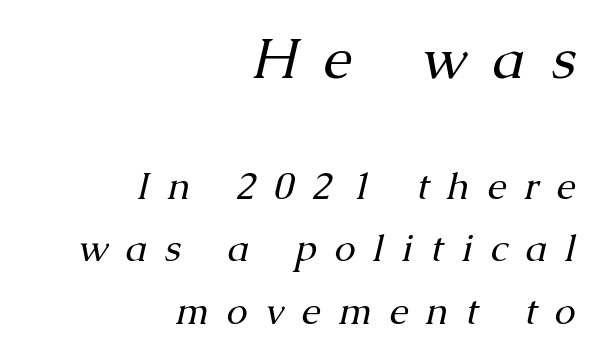
Q: Is the text bold? A: No.
Q: Is the text italic (slanted)? A: Yes, it leans right by about 13 degrees.
Q: Is the typeface a serif or a sans-serif typeface? A: Serif.
Q: Is the text underlined? A: No.
Q: How is the paragraph aligned? A: Right-aligned.
Q: Is the spacing between letters normal or unusually wide? A: Unusually wide.
Q: Is the spacing between lines tight, normal or loose? A: Normal.
Q: Which block of text is set in a larger size, the first (top) or the second (bottom)? A: The first (top) one.
Q: Width (condensed, normal, or wide)? A: Normal.
Q: Stroke contrast? A: Medium.
Q: x-height? A: Medium.
Q: Monospaced? A: No.
